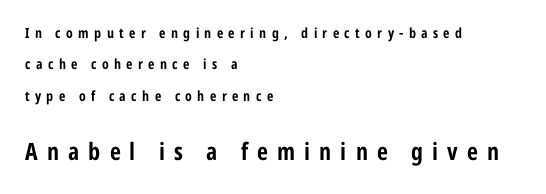
Q: Is the text bold? A: Yes.
Q: Is the text italic (slanted)? A: No, it is upright.
Q: Is the text underlined? A: No.
Q: How is the paragraph aligned? A: Left-aligned.
Q: Is the spacing between letters normal or unusually wide? A: Unusually wide.
Q: Is the spacing between lines tight, normal or loose? A: Loose.
Q: Which block of text is set in a larger size, the first (top) or the second (bottom)? A: The second (bottom) one.
